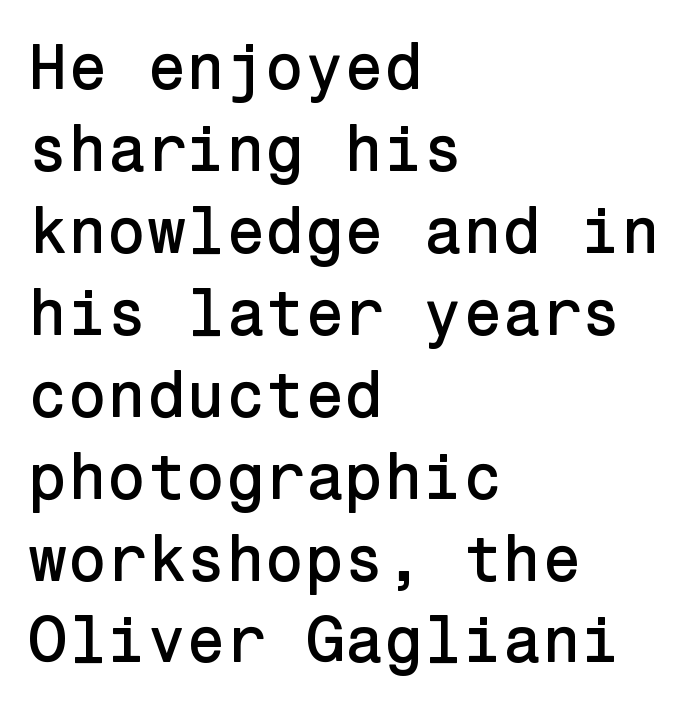
{"serif": "no", "italic": "no", "width": "normal", "stroke_contrast": "low", "x_height": "medium", "underline": "no", "align": "left", "line_spacing": "normal", "line_spacing_ratio": 1.28, "letter_spacing": "normal", "letter_spacing_em": 0.0, "glyph_px": 64}
